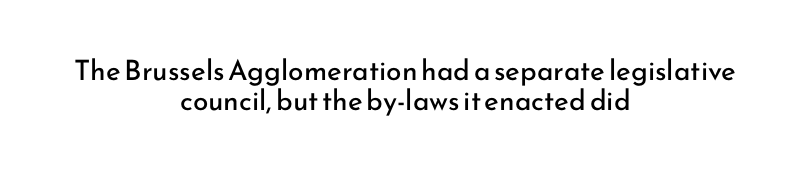
The image shows 28 px regular-weight sans-serif type, upright; set centered, tight line spacing (1.07x), normal letter spacing, not underlined; low stroke contrast and a small x-height.
